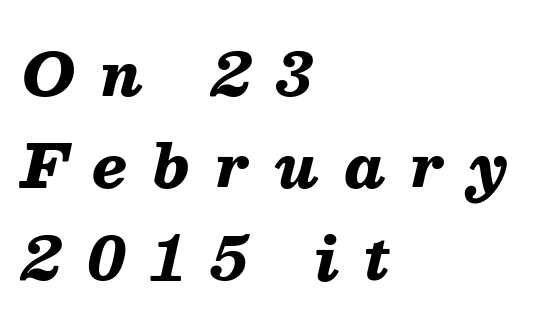
{"italic": "yes", "lean": "right", "slant_degrees": 13, "bold": "yes", "weight": "heavy", "width": "normal", "stroke_contrast": "medium", "x_height": "medium", "monospaced": "no", "underline": "no", "align": "left", "line_spacing": "normal", "line_spacing_ratio": 1.56, "letter_spacing": "wide", "letter_spacing_em": 0.43, "glyph_px": 59}
